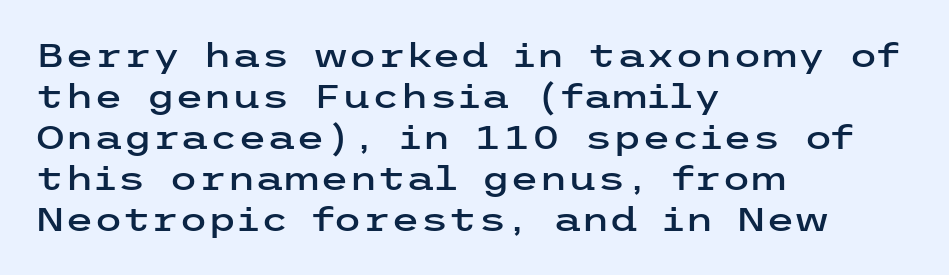
{"serif": "no", "italic": "no", "width": "wide", "stroke_contrast": "low", "x_height": "medium", "underline": "no", "align": "left", "line_spacing_ratio": 1.24, "letter_spacing": "normal", "letter_spacing_em": 0.0, "glyph_px": 33}
